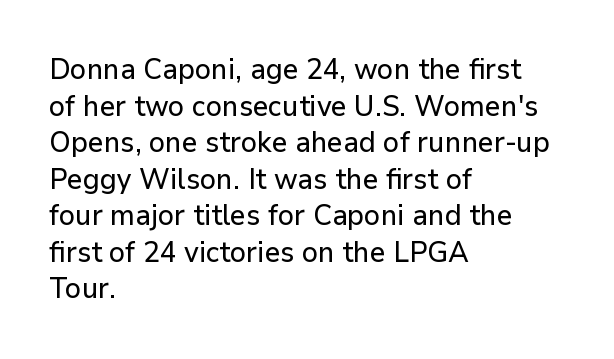
The image shows 29 px sans-serif type, upright; set left-aligned, normal line spacing (1.26x), normal letter spacing, not underlined; low stroke contrast and a medium x-height.
